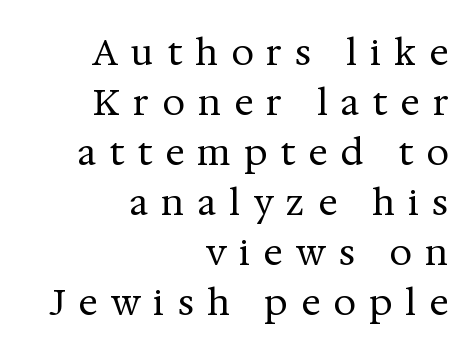
Q: Is the text bold? A: No.
Q: Is the text italic (slanted)? A: No, it is upright.
Q: Is the typeface a serif or a sans-serif typeface? A: Serif.
Q: Is the text underlined? A: No.
Q: How is the paragraph aligned? A: Right-aligned.
Q: Is the spacing between letters normal or unusually wide? A: Unusually wide.
Q: Is the spacing between lines tight, normal or loose? A: Normal.
Q: Width (condensed, normal, or wide)? A: Normal.
Q: Stroke contrast? A: Medium.
Q: x-height? A: Medium.
Q: Monospaced? A: No.
